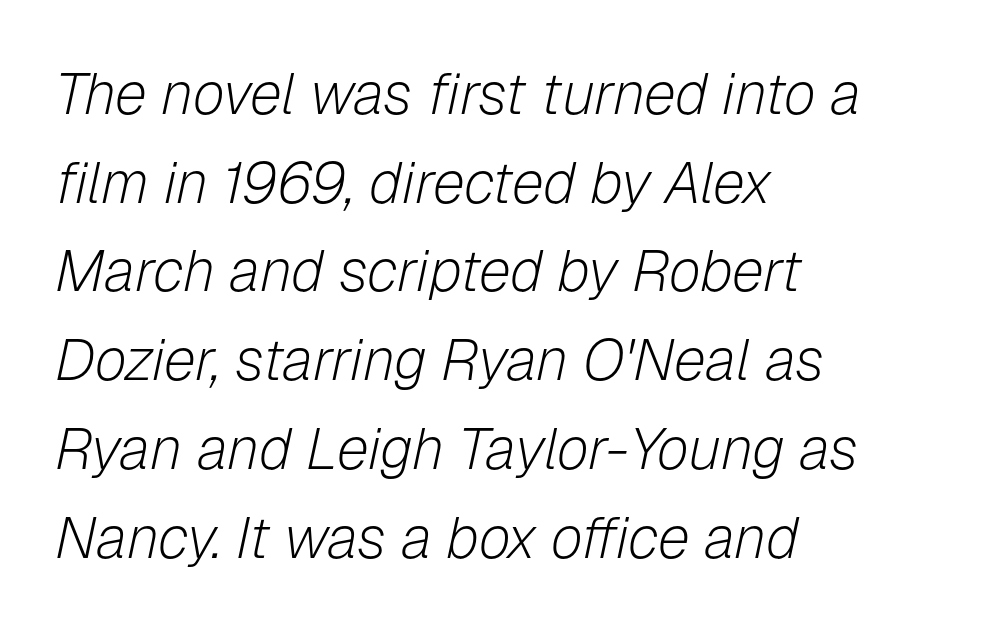
Q: Is the text bold? A: No.
Q: Is the text italic (slanted)? A: Yes, it leans right by about 12 degrees.
Q: Is the text underlined? A: No.
Q: How is the paragraph aligned? A: Left-aligned.
Q: Is the spacing between letters normal or unusually wide? A: Normal.
Q: Is the spacing between lines tight, normal or loose? A: Normal.
Q: Width (condensed, normal, or wide)? A: Normal.
Q: Stroke contrast? A: Low.
Q: x-height? A: Medium.
Q: Monospaced? A: No.
